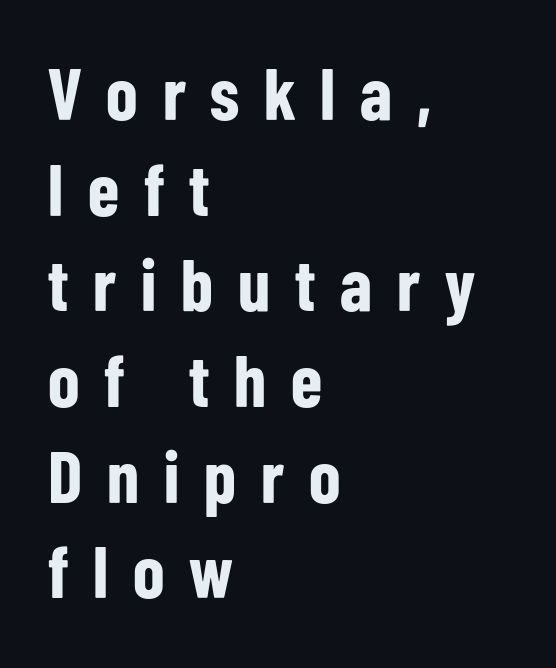
Q: Is the text bold? A: Yes.
Q: Is the text italic (slanted)? A: No, it is upright.
Q: Is the typeface a serif or a sans-serif typeface? A: Sans-serif.
Q: Is the text underlined? A: No.
Q: How is the paragraph aligned? A: Left-aligned.
Q: Is the spacing between letters normal or unusually wide? A: Unusually wide.
Q: Is the spacing between lines tight, normal or loose? A: Normal.
Q: Width (condensed, normal, or wide)? A: Condensed.
Q: Stroke contrast? A: Low.
Q: x-height? A: Medium.
Q: Monospaced? A: No.
